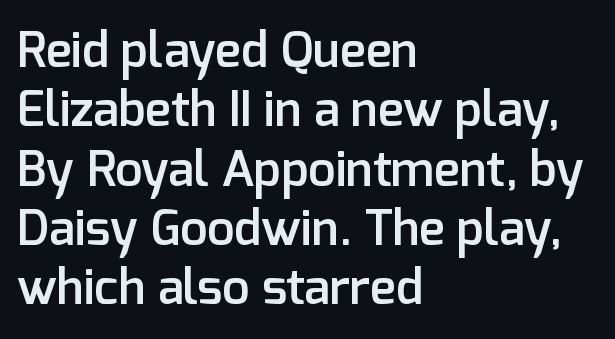
Q: Is the text bold? A: Semi-bold.
Q: Is the text italic (slanted)? A: No, it is upright.
Q: Is the typeface a serif or a sans-serif typeface? A: Sans-serif.
Q: Is the text underlined? A: No.
Q: How is the paragraph aligned? A: Left-aligned.
Q: Is the spacing between letters normal or unusually wide? A: Normal.
Q: Width (condensed, normal, or wide)? A: Normal.
Q: Stroke contrast? A: Low.
Q: x-height? A: Medium.
Q: Monospaced? A: No.
